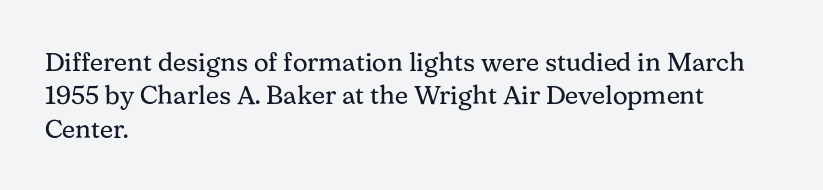
Compared with typical paragraphs, the rows here are spaced about the same. The letters stand straight up with perfectly vertical stems. Short and long lines alike share a common starting point at left. Is the stroke heavy? The answer is a plain regular-or-lighter. In terms of letterspacing, this is plain default setting. Just letters on the line, the space beneath them empty.
